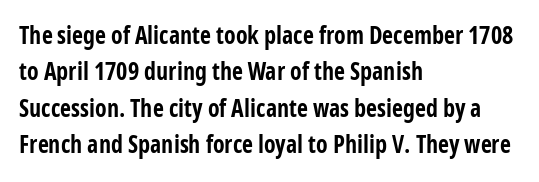
The designer left line spacing at the default. The horizontal fit of the characters is conventional and even. The specimen reads as upright at a glance. The passage shown is not underscored anywhere. The letters are bold, with thick, heavy strokes.
